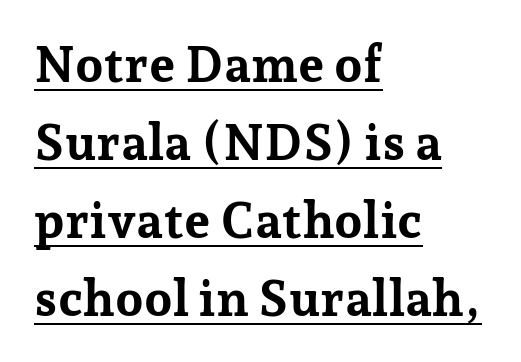
{"serif": "yes", "italic": "no", "bold": "yes", "weight": "bold", "width": "normal", "stroke_contrast": "low", "x_height": "medium", "monospaced": "no", "underline": "yes", "align": "left", "line_spacing": "normal", "line_spacing_ratio": 1.56, "letter_spacing": "normal", "letter_spacing_em": 0.0, "glyph_px": 50}
